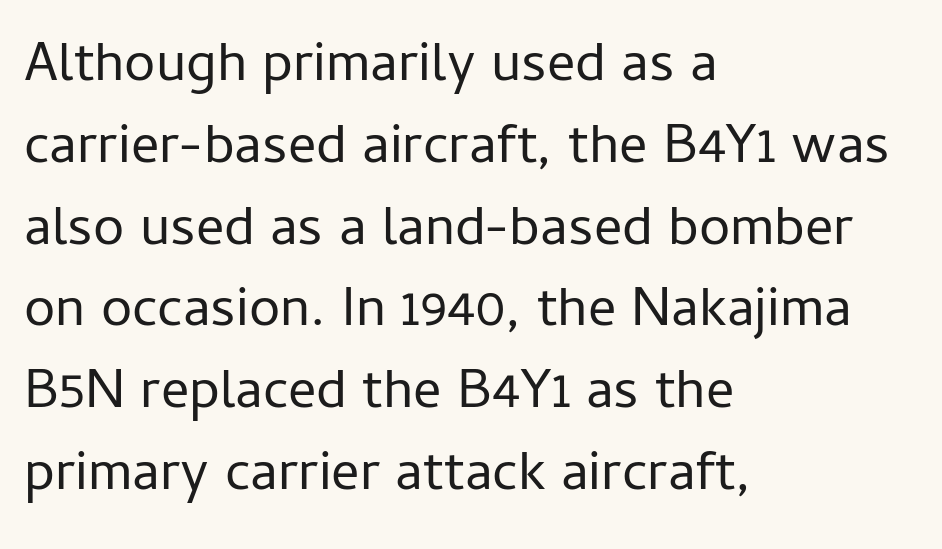
This rendering employs a face without finishing strokes, i.e., a sans-serif. A typesetter would call this proportional, since set widths differ per character. Rendered with straight, roman letterforms. Between one letter and the next there's only the usual sliver of space.
